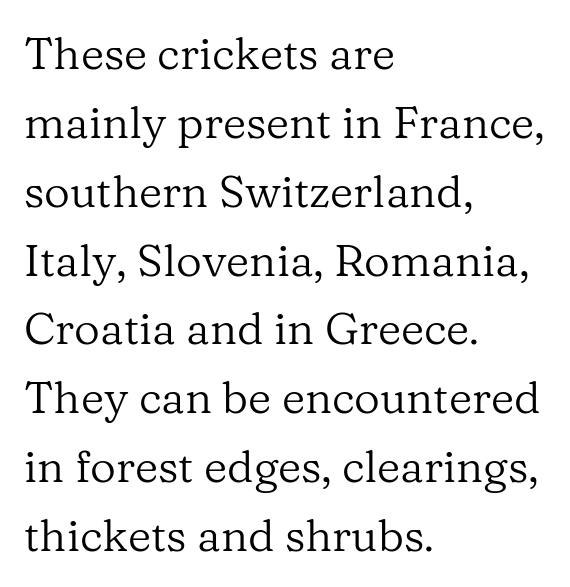
{"serif": "yes", "italic": "no", "bold": "no", "weight": "regular", "width": "normal", "stroke_contrast": "low", "x_height": "medium", "monospaced": "no", "underline": "no", "align": "left", "line_spacing": "normal", "line_spacing_ratio": 1.53, "letter_spacing": "normal", "letter_spacing_em": 0.0, "glyph_px": 45}
